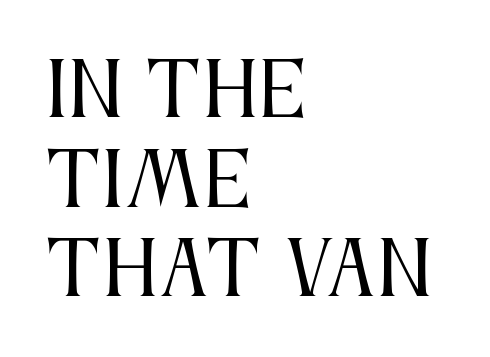
{"serif": "yes", "italic": "no", "bold": "no", "weight": "regular", "width": "condensed", "stroke_contrast": "medium", "x_height": "large", "monospaced": "no", "underline": "no", "align": "left", "line_spacing_ratio": 1.21, "letter_spacing": "normal", "letter_spacing_em": 0.0, "glyph_px": 74}
